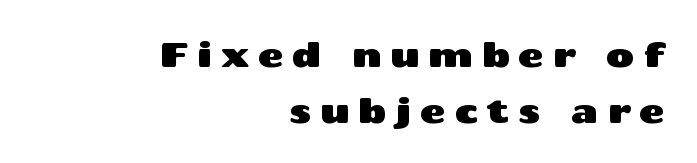
Q: Is the text italic (slanted)? A: No, it is upright.
Q: Is the typeface a serif or a sans-serif typeface? A: Sans-serif.
Q: Is the text underlined? A: No.
Q: How is the paragraph aligned? A: Right-aligned.
Q: Is the spacing between letters normal or unusually wide? A: Unusually wide.
Q: Is the spacing between lines tight, normal or loose? A: Normal.
Q: Width (condensed, normal, or wide)? A: Wide.
Q: Stroke contrast? A: Medium.
Q: x-height? A: Medium.
Q: Monospaced? A: No.
